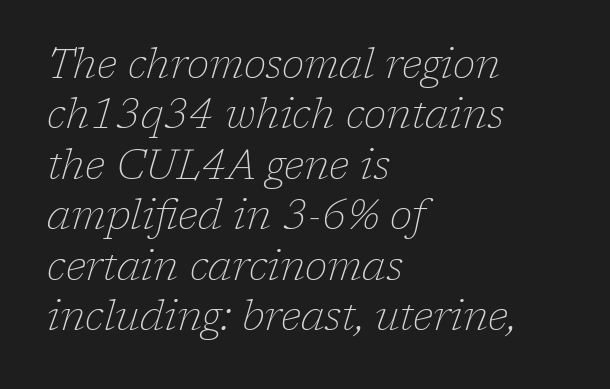
{"serif": "yes", "italic": "yes", "lean": "right", "slant_degrees": 17, "bold": "no", "weight": "thin", "width": "normal", "stroke_contrast": "low", "x_height": "medium", "monospaced": "no", "underline": "no", "align": "left", "line_spacing_ratio": 1.23, "letter_spacing": "normal", "letter_spacing_em": 0.0, "glyph_px": 41}
